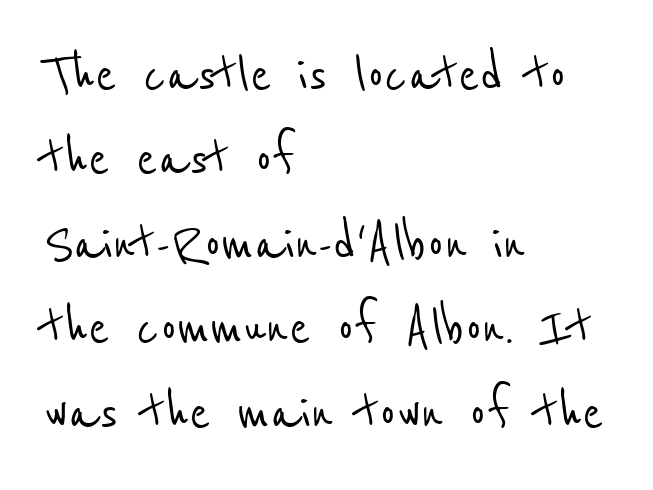
The image shows 63 px condensed sans-serif type; set left-aligned, normal line spacing (1.34x), normal letter spacing, not underlined; low stroke contrast and a medium x-height.
